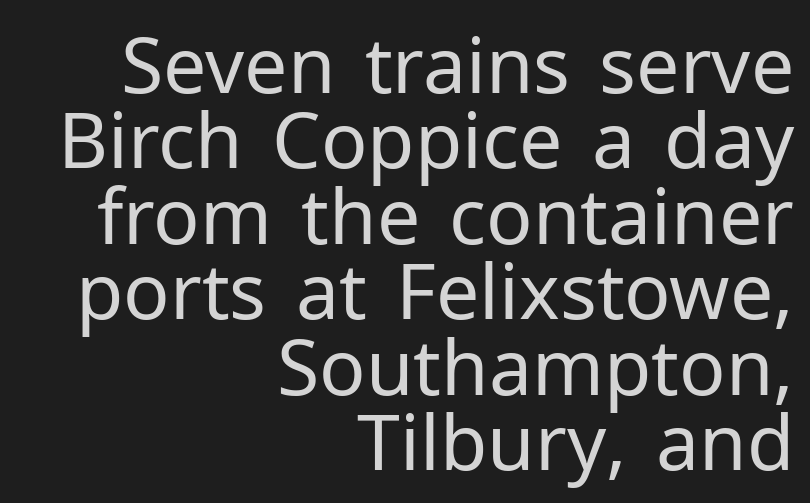
Glance below the letters and you will spot only blank space. Glyph-to-glyph distance matches everyday printed text. Horizontal bands of white between lines are thin slivers. Is the block centered? No — it sits flush against the right margin.
